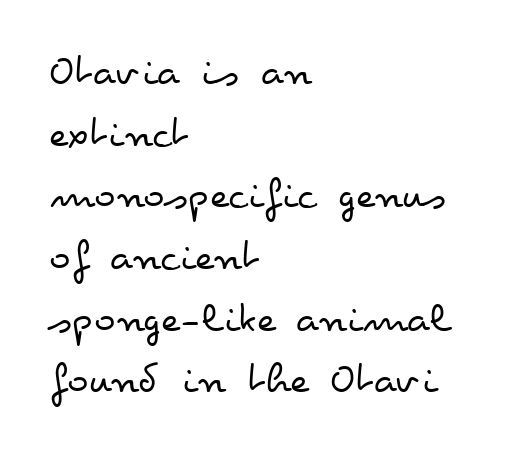
These lines are rendered in a variable-pitch font. Line starts are locked; line ends wander. The cut favours lightness, reaching ordinary text weight at its darkest. Notice how the stems are strictly vertical — no italics here. The zone under the glyphs is completely vacant.
